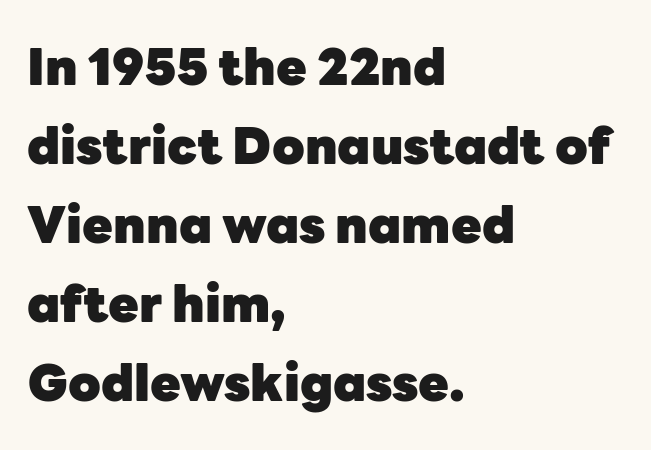
{"serif": "no", "italic": "no", "bold": "yes", "weight": "heavy", "width": "normal", "stroke_contrast": "low", "x_height": "medium", "monospaced": "no", "underline": "no", "align": "left", "line_spacing": "normal", "line_spacing_ratio": 1.58, "letter_spacing": "normal", "letter_spacing_em": 0.0, "glyph_px": 50}
